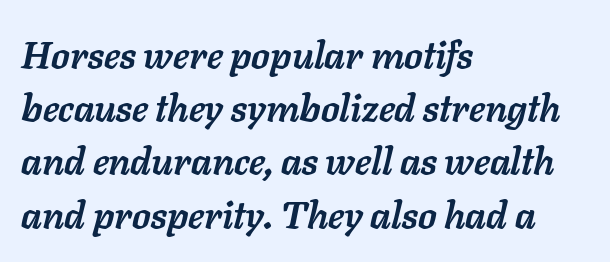
The image shows 38 px semibold type, italic (leaning right); set left-aligned, normal line spacing (1.4x), normal letter spacing, not underlined; low stroke contrast and a medium x-height.
